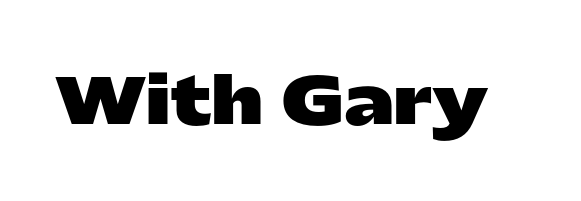
The image shows 63 px heavy, wide sans-serif type, upright; set normal letter spacing, not underlined; low stroke contrast and a medium x-height.
